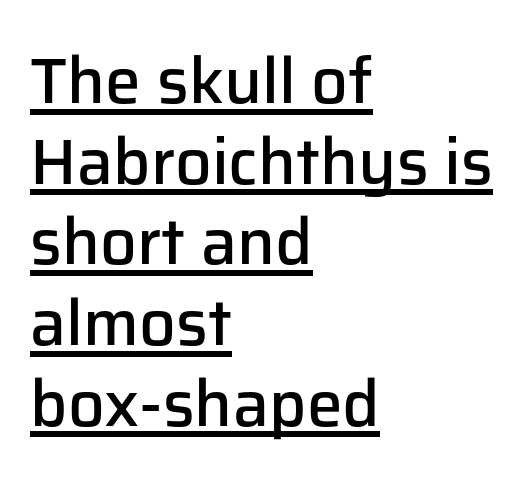
The image shows 64 px semibold sans-serif type, upright; set left-aligned, normal line spacing (1.26x), normal letter spacing, underlined; low stroke contrast and a medium x-height.
